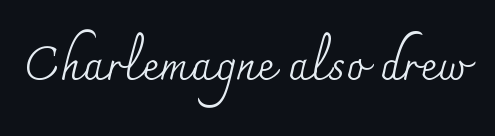
Here the designer chose a conventional face with non-uniform glyph widths. The gaps between neighbouring characters are ordinary and unremarkable. Observe the serifs anchoring each vertical stroke in this sample. A bare baseline throughout the passage.
